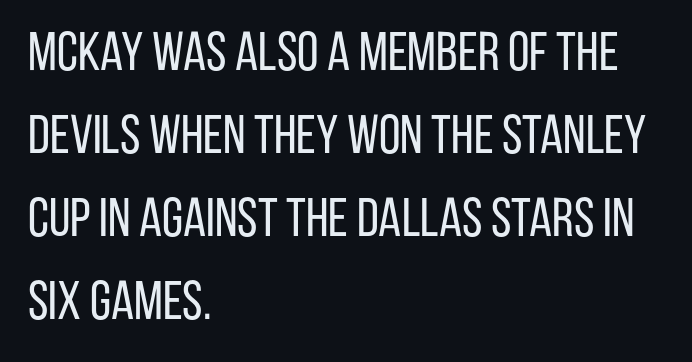
{"serif": "no", "italic": "no", "bold": "no", "weight": "regular", "width": "condensed", "stroke_contrast": "low", "x_height": "large", "monospaced": "no", "underline": "no", "align": "left", "line_spacing": "normal", "line_spacing_ratio": 1.51, "letter_spacing": "normal", "letter_spacing_em": 0.0, "glyph_px": 55}
